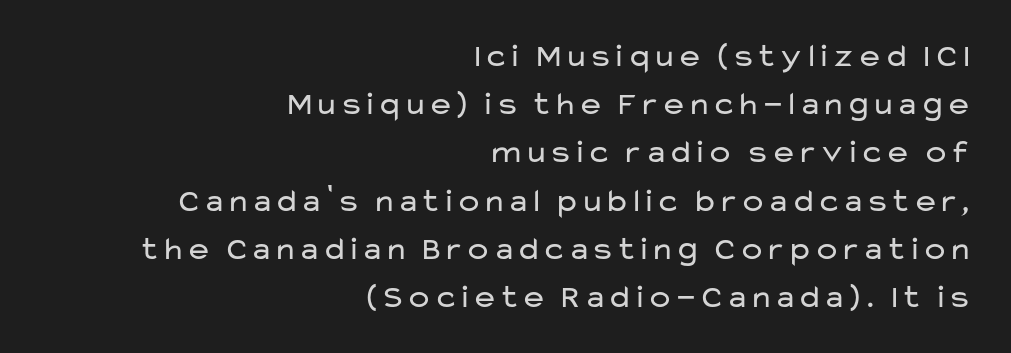
Ascenders rise straight up at ninety degrees. Line ends are locked; line starts wander. Does extra space separate the letters? No, they use regular spacing. Note the varied advance widths — an 'i' is clearly narrower than an 'm'. Interline gaps are of average width in this sample.
